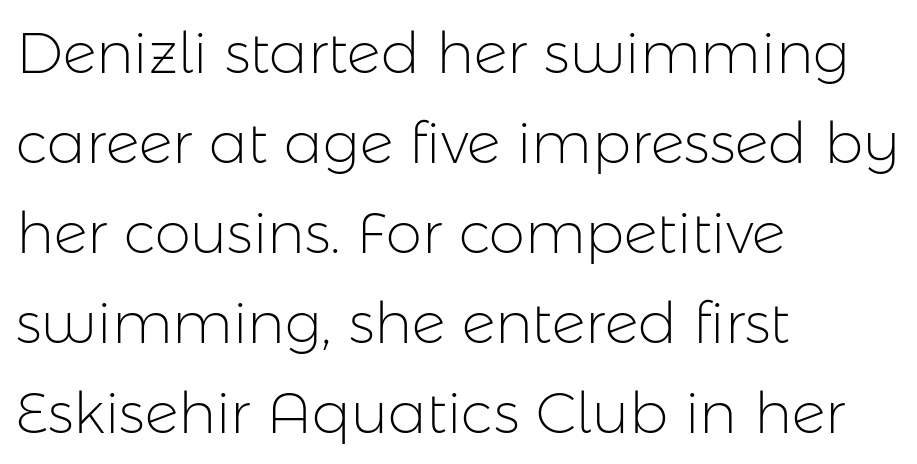
The image shows 58 px light sans-serif type, upright; set left-aligned, normal line spacing (1.55x), normal letter spacing, not underlined; low stroke contrast and a medium x-height.
